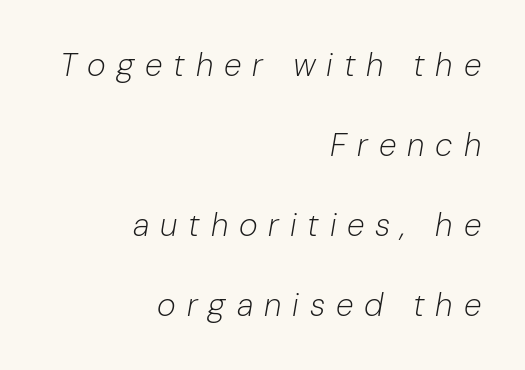
{"italic": "yes", "lean": "right", "slant_degrees": 10, "bold": "no", "weight": "light", "width": "normal", "stroke_contrast": "low", "x_height": "medium", "monospaced": "no", "underline": "no", "align": "right", "line_spacing": "loose", "line_spacing_ratio": 2.5, "letter_spacing": "wide", "letter_spacing_em": 0.34, "glyph_px": 32}
